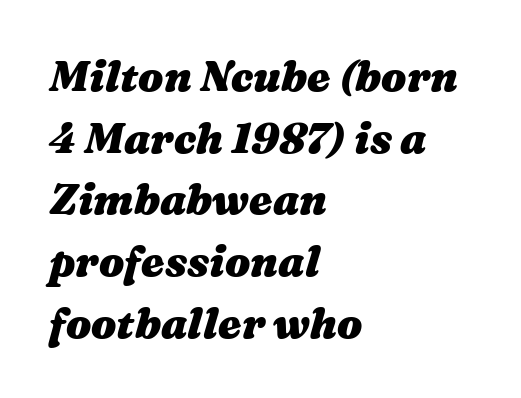
Q: Is the text bold? A: Yes.
Q: Is the text italic (slanted)? A: Yes, it leans right by about 16 degrees.
Q: Is the text underlined? A: No.
Q: How is the paragraph aligned? A: Left-aligned.
Q: Is the spacing between letters normal or unusually wide? A: Normal.
Q: Is the spacing between lines tight, normal or loose? A: Normal.
Q: Width (condensed, normal, or wide)? A: Wide.
Q: Stroke contrast? A: Medium.
Q: x-height? A: Medium.
Q: Monospaced? A: No.
